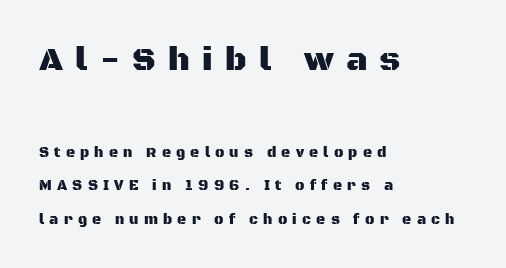
The image shows 33 px sans-serif type, upright; set left-aligned, loose line spacing (2.38x), unusually wide letter spacing (+0.37 em), not underlined; the first (top) block is 2.36x larger; medium stroke contrast and a large x-height.
